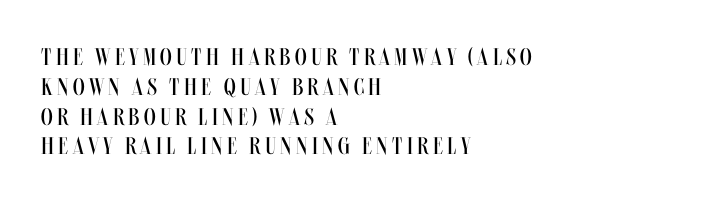
The image shows 24 px text type, upright; set left-aligned, line spacing 1.24x, not underlined.
